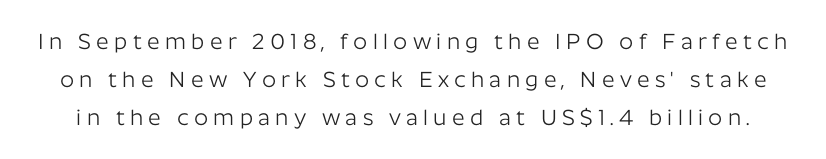
Q: Is the text bold? A: No.
Q: Is the text italic (slanted)? A: No, it is upright.
Q: Is the text underlined? A: No.
Q: Is the spacing between letters normal or unusually wide? A: Unusually wide.
